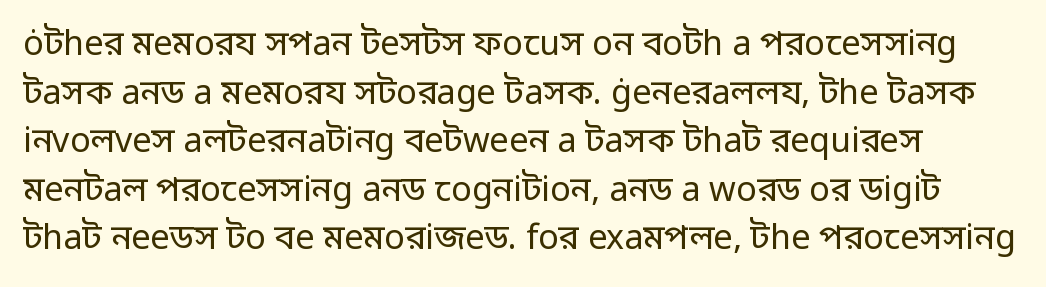
Q: Is the text bold? A: No.
Q: Is the text italic (slanted)? A: No, it is upright.
Q: Is the typeface a serif or a sans-serif typeface? A: Sans-serif.
Q: Is the text underlined? A: No.
Q: How is the paragraph aligned? A: Left-aligned.
Q: Is the spacing between letters normal or unusually wide? A: Normal.
Q: Is the spacing between lines tight, normal or loose? A: Normal.
Q: Width (condensed, normal, or wide)? A: Normal.
Q: Stroke contrast? A: Low.
Q: x-height? A: Medium.
Q: Monospaced? A: No.
